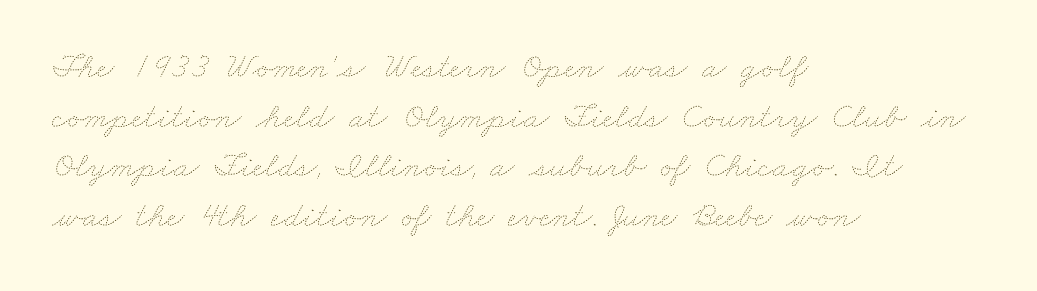
The image shows 36 px thin, wide type; set left-aligned, normal line spacing (1.38x), normal letter spacing, not underlined; low stroke contrast and a small x-height.
